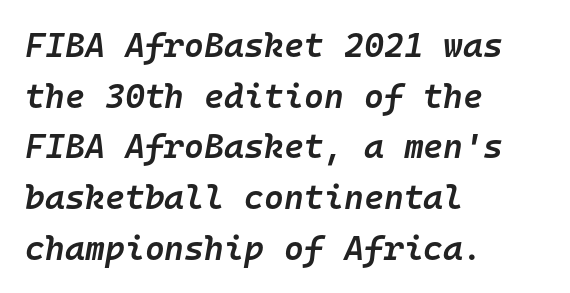
The image shows 34 px semibold type, italic (leaning right), monospaced; set left-aligned, normal line spacing (1.49x), normal letter spacing, not underlined; low stroke contrast and a medium x-height.
